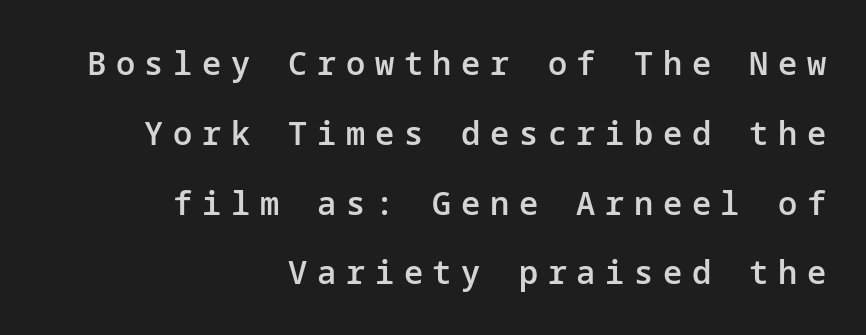
The image shows 32 px semibold sans-serif type, upright; set right-aligned, loose line spacing (2.18x), unusually wide letter spacing (+0.3 em), not underlined; low stroke contrast and a medium x-height.
